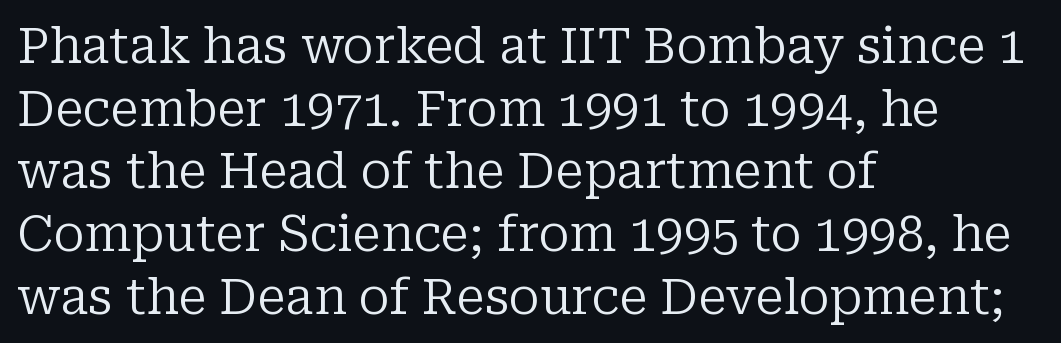
The image shows 49 px regular-weight serif type, upright; set left-aligned, normal line spacing (1.28x), normal letter spacing, not underlined; low stroke contrast and a medium x-height.
